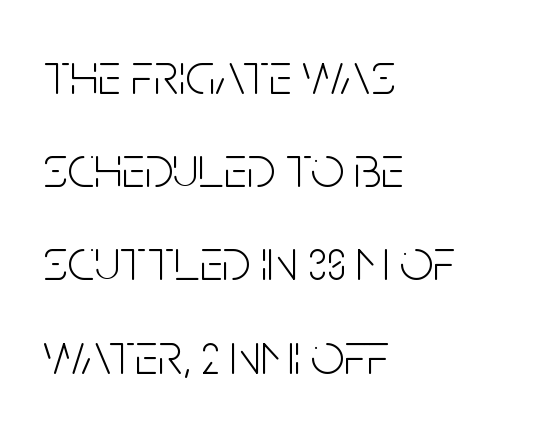
The image shows 59 px light, condensed sans-serif type, upright; set left-aligned, normal line spacing (1.58x), normal letter spacing, not underlined; low stroke contrast and a large x-height.
